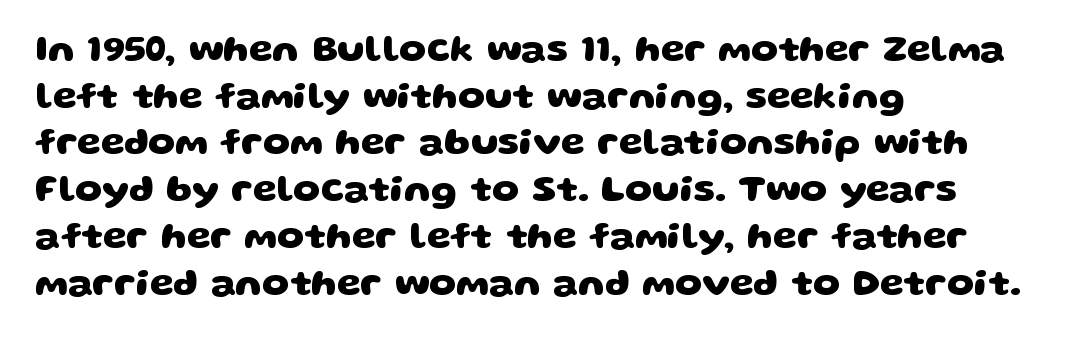
The image shows 38 px heavy, wide sans-serif type; set left-aligned, line spacing 1.23x, normal letter spacing, not underlined; low stroke contrast and a large x-height.
